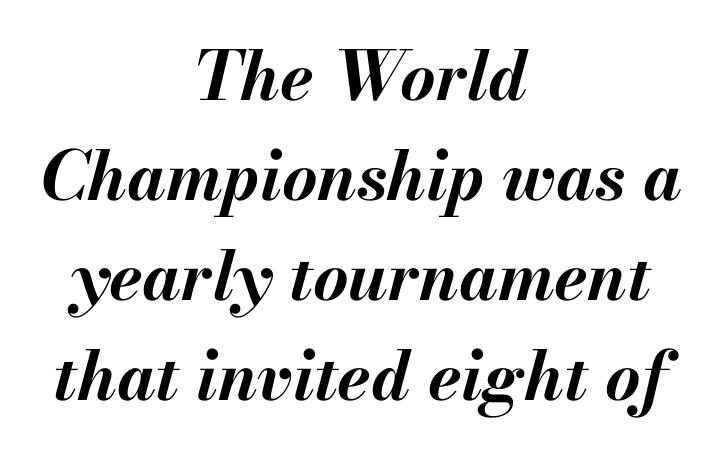
Q: Is the text bold? A: Yes.
Q: Is the text italic (slanted)? A: Yes, it leans right by about 13 degrees.
Q: Is the text underlined? A: No.
Q: How is the paragraph aligned? A: Centered.
Q: Is the spacing between letters normal or unusually wide? A: Normal.
Q: Is the spacing between lines tight, normal or loose? A: Normal.
Q: Width (condensed, normal, or wide)? A: Normal.
Q: Stroke contrast? A: Medium.
Q: x-height? A: Small.
Q: Monospaced? A: No.
